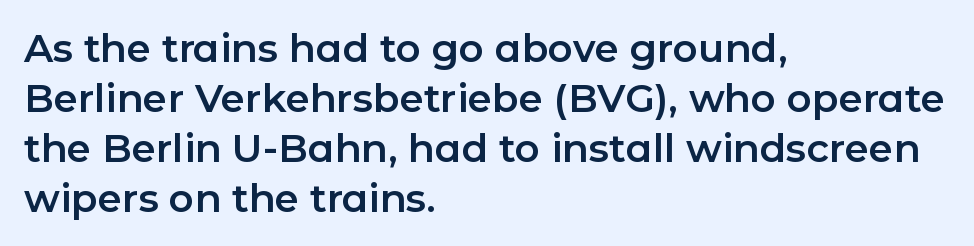
Q: Is the text italic (slanted)? A: No, it is upright.
Q: Is the typeface a serif or a sans-serif typeface? A: Sans-serif.
Q: Is the text underlined? A: No.
Q: How is the paragraph aligned? A: Left-aligned.
Q: Is the spacing between letters normal or unusually wide? A: Normal.
Q: Is the spacing between lines tight, normal or loose? A: Normal.
Q: Width (condensed, normal, or wide)? A: Normal.
Q: Stroke contrast? A: Low.
Q: x-height? A: Medium.
Q: Monospaced? A: No.
